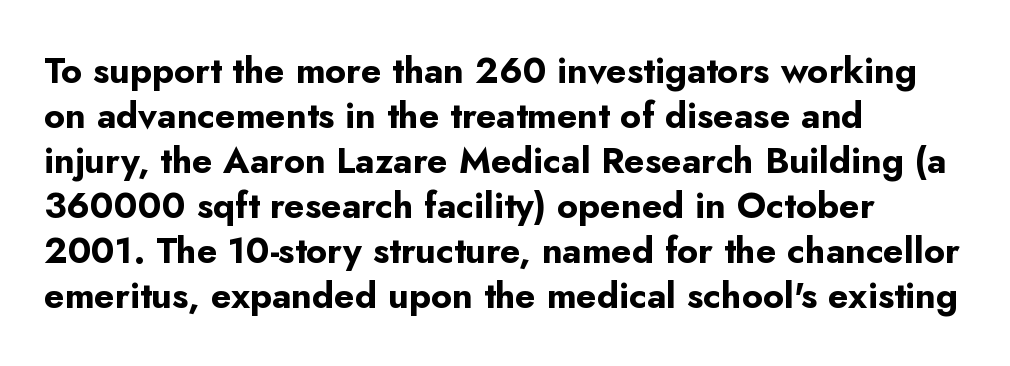
The image shows 36 px bold sans-serif type, upright; set left-aligned, normal line spacing (1.25x), normal letter spacing, not underlined; low stroke contrast and a small x-height.
